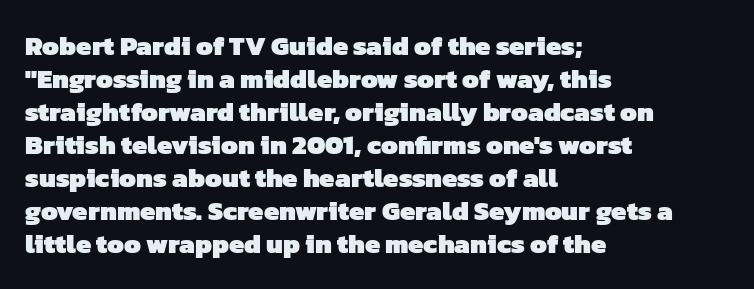
Q: Is the text bold? A: Yes.
Q: Is the text underlined? A: No.
Q: How is the paragraph aligned? A: Left-aligned.
Q: Is the spacing between letters normal or unusually wide? A: Normal.
